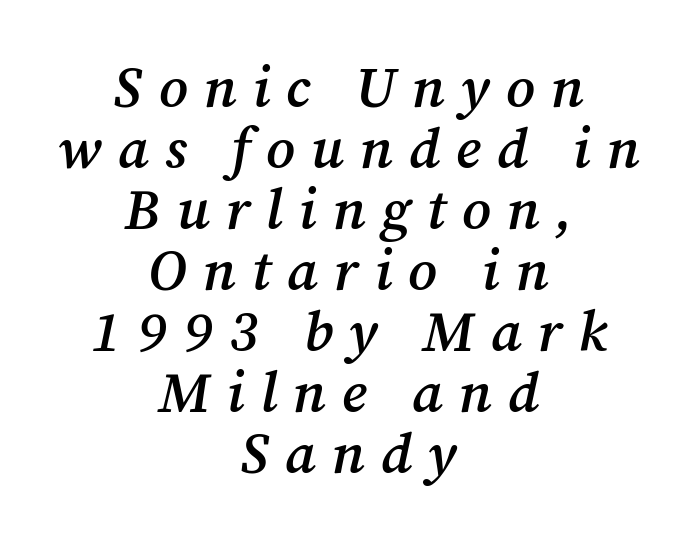
The image shows 57 px semibold serif type, italic (leaning right); set centered, tight line spacing (1.07x), unusually wide letter spacing (+0.28 em), not underlined; medium stroke contrast and a medium x-height.
